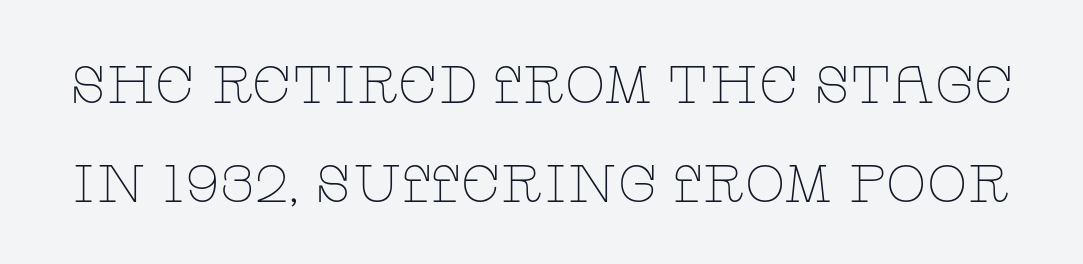
The image shows 53 px thin, wide serif type, upright; set line spacing 1.87x, normal letter spacing, not underlined; low stroke contrast and a large x-height.
